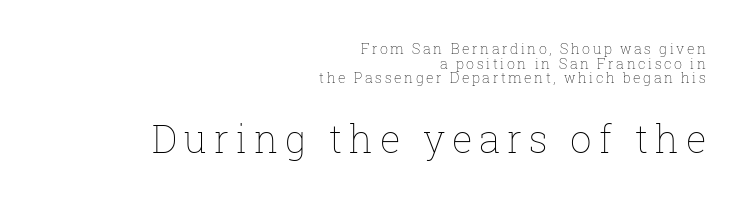
The image shows 38 px thin type, upright; set right-aligned, tight line spacing (1.05x), not underlined; the second (bottom) block is 2.71x larger; low stroke contrast and a medium x-height.
